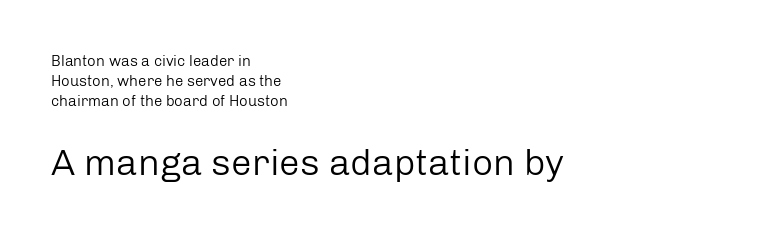
You could call the tracking neutral — neither tight nor loose. The lower block of text is set noticeably larger than the block above it. This sample has the flowing, uneven cadence of proportional lettering. Leading matches the norm, producing a regular column.
